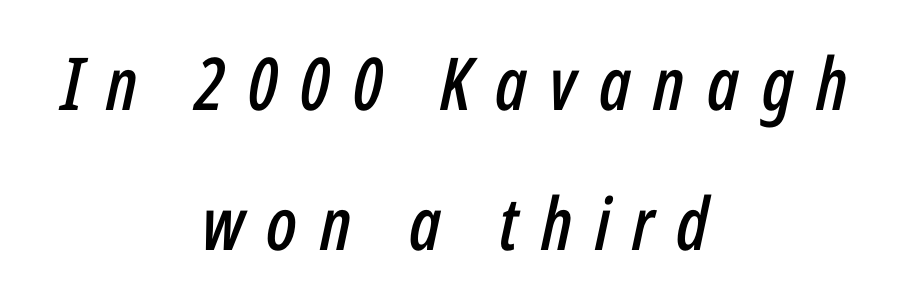
{"italic": "yes", "lean": "right", "slant_degrees": 12, "width": "condensed", "stroke_contrast": "low", "x_height": "medium", "monospaced": "no", "underline": "no", "align": "center", "line_spacing": "loose", "line_spacing_ratio": 1.92, "letter_spacing": "wide", "letter_spacing_em": 0.31, "glyph_px": 73}
